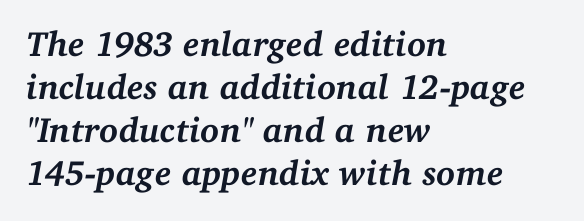
The rag falls on the right side of this text block. The face used here is rendered with its standard letterfit. Posture: slanted. The passage shown is not underscored anywhere. Regarding serifs, this sample has them.
